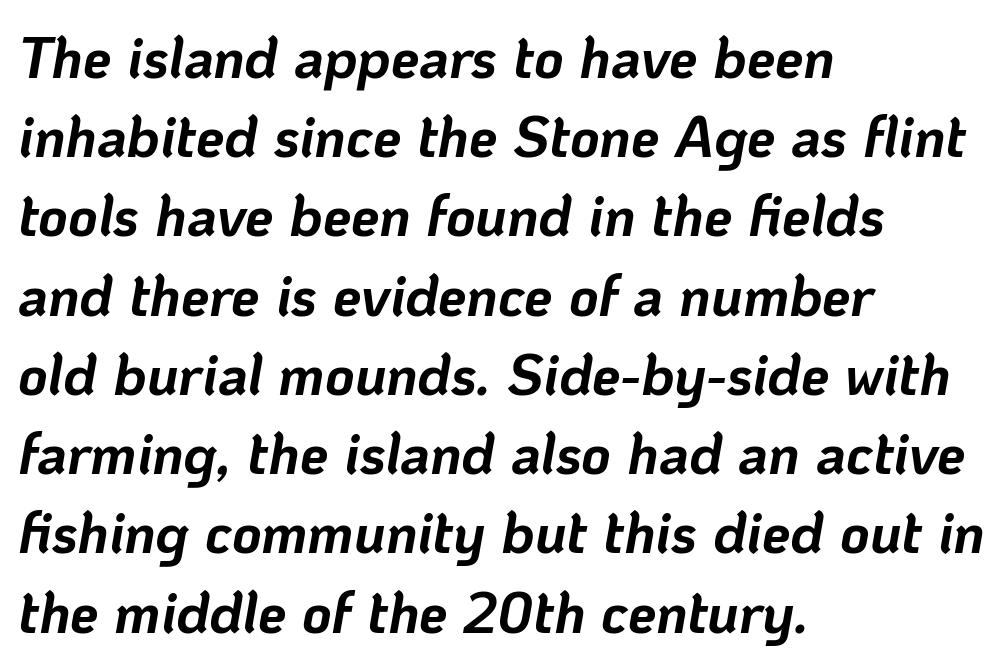
{"italic": "yes", "lean": "right", "slant_degrees": 10, "bold": "yes", "weight": "bold", "width": "normal", "stroke_contrast": "low", "x_height": "medium", "monospaced": "no", "underline": "no", "align": "left", "line_spacing": "normal", "line_spacing_ratio": 1.39, "letter_spacing": "normal", "letter_spacing_em": 0.0, "glyph_px": 57}
